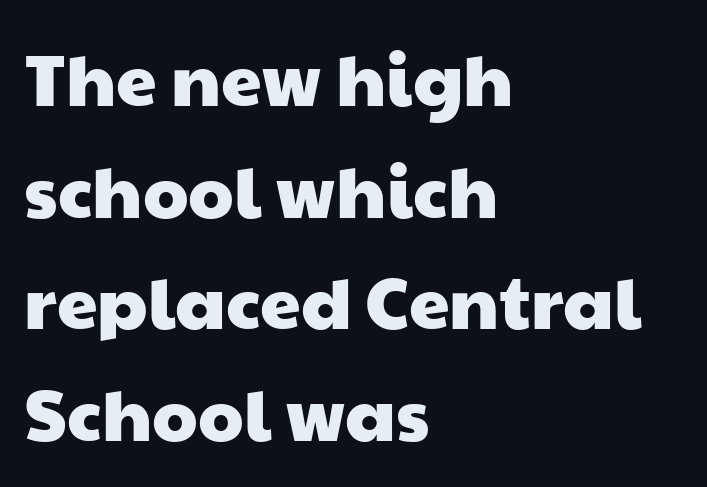
The typeface chosen for these lines omits serifs. The setting favours the left margin, as ordinary paragraphs usually do. A normal amount of white space separates one row of letters from the next. The rendering uses natural spacing where letterforms have individual widths. No extra tracking has been applied to these lines.
